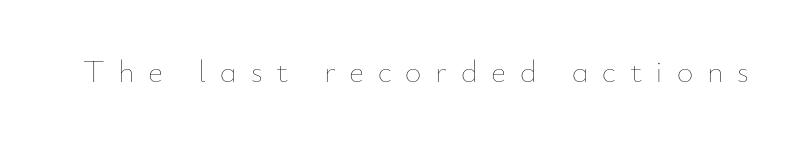
The image shows 32 px thin type, upright; set unusually wide letter spacing (+0.43 em), not underlined; low stroke contrast and a small x-height.
